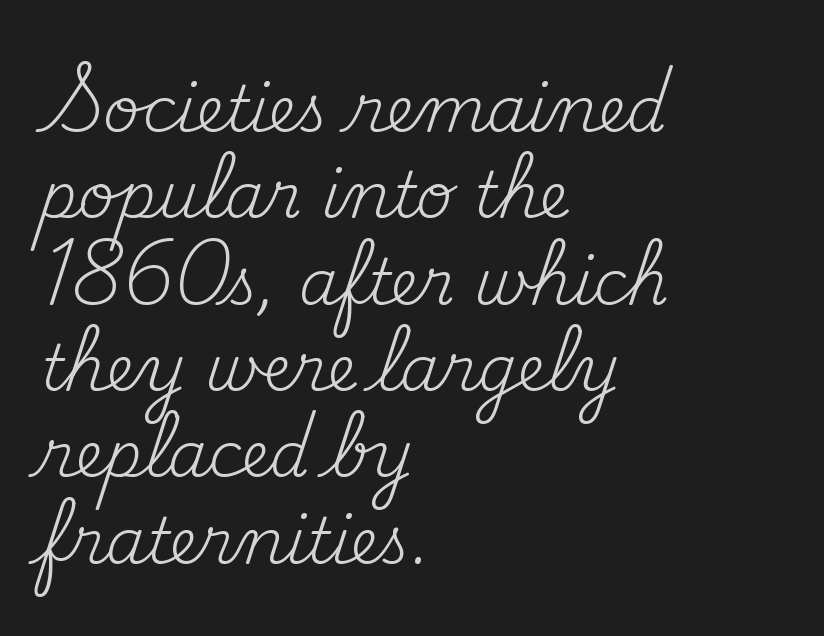
The image shows 63 px regular-weight serif type; set left-aligned, normal line spacing (1.37x), normal letter spacing, not underlined; medium stroke contrast and a small x-height.
